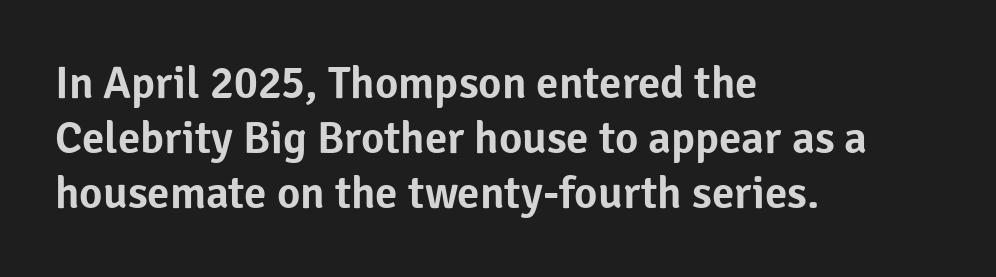
{"serif": "no", "italic": "no", "width": "normal", "stroke_contrast": "low", "x_height": "medium", "monospaced": "no", "underline": "no", "align": "left", "line_spacing_ratio": 1.22, "letter_spacing": "normal", "letter_spacing_em": 0.0, "glyph_px": 45}
